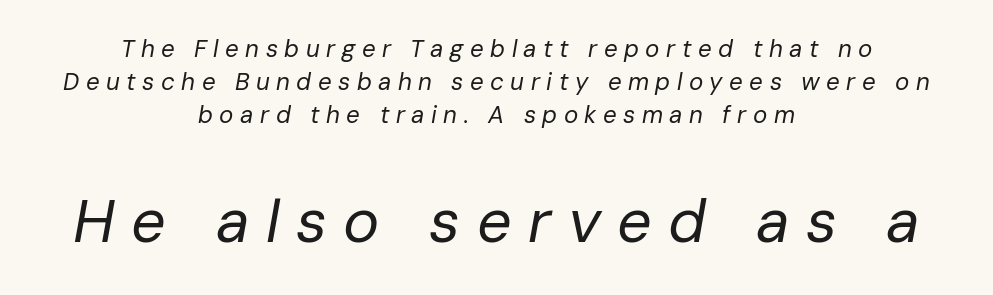
The image shows 61 px regular-weight type, italic (leaning right); set centered, normal line spacing (1.38x), unusually wide letter spacing (+0.27 em), not underlined; the second (bottom) block is 2.54x larger; low stroke contrast and a medium x-height.
